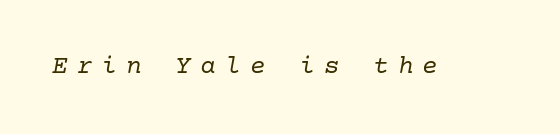
Bold? No — there's no thickening of the strokes. Beneath every word, the page is bare. The line texture is sparse and dotted thanks to wide tracking. Would a proofreader flag this as italicized? Yes.
